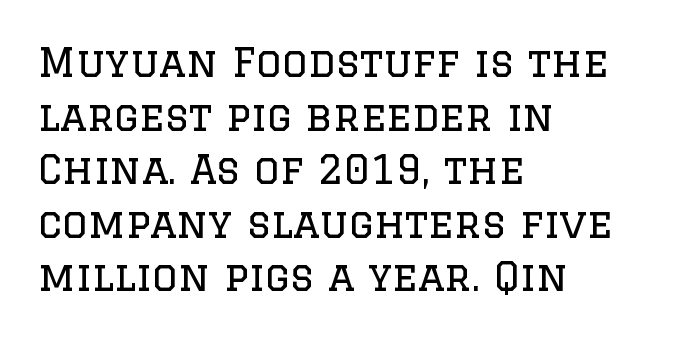
Q: Is the text bold? A: No.
Q: Is the text italic (slanted)? A: No, it is upright.
Q: Is the typeface a serif or a sans-serif typeface? A: Serif.
Q: Is the text underlined? A: No.
Q: How is the paragraph aligned? A: Left-aligned.
Q: Is the spacing between letters normal or unusually wide? A: Normal.
Q: Is the spacing between lines tight, normal or loose? A: Normal.
Q: Width (condensed, normal, or wide)? A: Normal.
Q: Stroke contrast? A: Low.
Q: x-height? A: Large.
Q: Monospaced? A: No.
